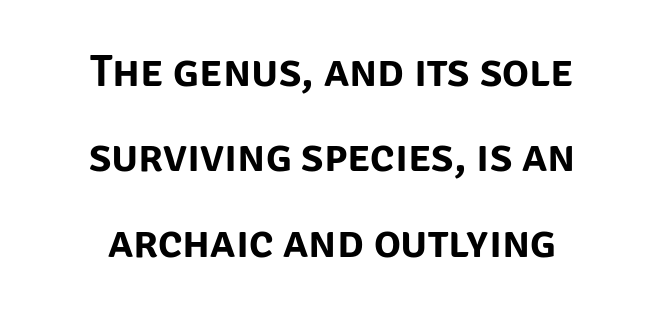
Q: Is the text italic (slanted)? A: No, it is upright.
Q: Is the typeface a serif or a sans-serif typeface? A: Sans-serif.
Q: Is the text underlined? A: No.
Q: How is the paragraph aligned? A: Centered.
Q: Is the spacing between letters normal or unusually wide? A: Normal.
Q: Is the spacing between lines tight, normal or loose? A: Loose.
Q: Width (condensed, normal, or wide)? A: Normal.
Q: Stroke contrast? A: Low.
Q: x-height? A: Large.
Q: Monospaced? A: No.
